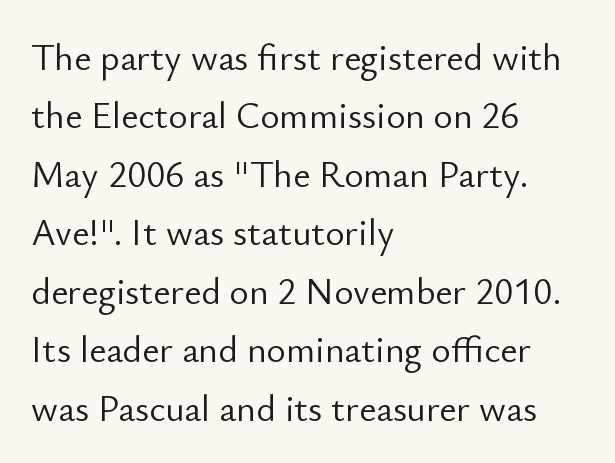
{"serif": "no", "italic": "no", "bold": "no", "weight": "light", "width": "normal", "stroke_contrast": "low", "x_height": "small", "monospaced": "no", "underline": "no", "align": "left", "line_spacing": "normal", "line_spacing_ratio": 1.58, "letter_spacing": "normal", "letter_spacing_em": 0.0, "glyph_px": 37}
